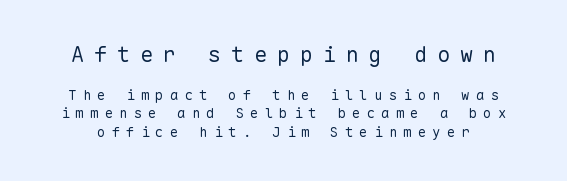
The image shows 22 px text type, upright; set normal line spacing (1.3x), unusually wide letter spacing (+0.44 em), not underlined; the first (top) block is 1.57x larger.
